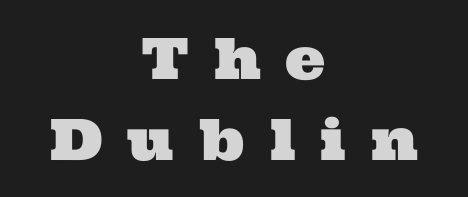
{"serif": "yes", "width": "wide", "stroke_contrast": "medium", "x_height": "medium", "monospaced": "no", "underline": "no", "align": "center", "line_spacing": "normal", "line_spacing_ratio": 1.42, "letter_spacing": "wide", "letter_spacing_em": 0.43, "glyph_px": 57}
